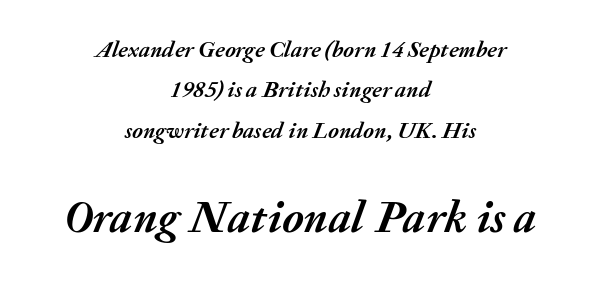
The image shows 46 px semibold type, italic (leaning right); set centered, line spacing 1.76x, normal letter spacing, not underlined; the second (bottom) block is 2.0x larger; medium stroke contrast and a medium x-height.
